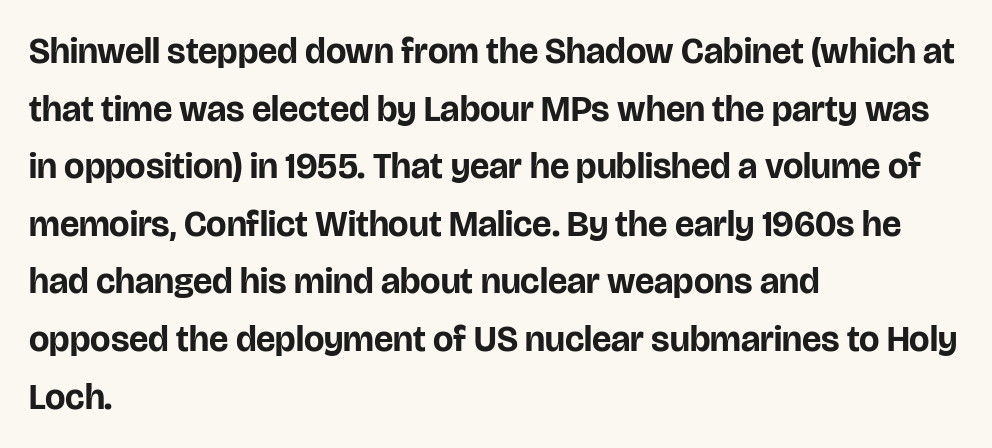
The image shows 36 px bold sans-serif type, upright; set left-aligned, normal line spacing (1.6x), normal letter spacing, not underlined; low stroke contrast and a large x-height.
